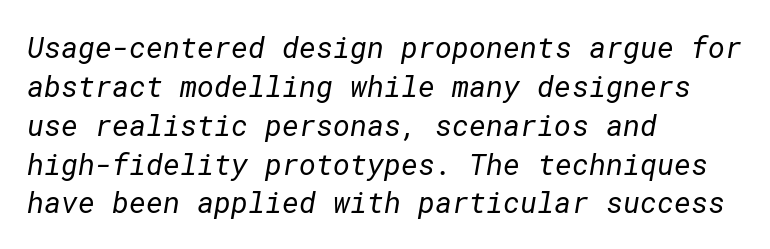
Q: Is the text bold? A: No.
Q: Is the typeface a serif or a sans-serif typeface? A: Sans-serif.
Q: Is the text underlined? A: No.
Q: How is the paragraph aligned? A: Left-aligned.
Q: Is the spacing between letters normal or unusually wide? A: Normal.
Q: Is the spacing between lines tight, normal or loose? A: Normal.
Q: Width (condensed, normal, or wide)? A: Normal.
Q: Stroke contrast? A: Low.
Q: x-height? A: Medium.
